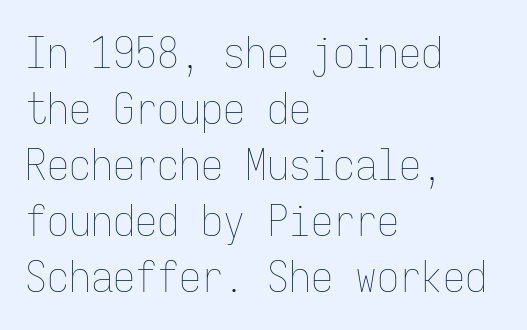
Q: Is the text bold? A: No.
Q: Is the text italic (slanted)? A: No, it is upright.
Q: Is the text underlined? A: No.
Q: How is the paragraph aligned? A: Left-aligned.
Q: Is the spacing between letters normal or unusually wide? A: Normal.
Q: Is the spacing between lines tight, normal or loose? A: Normal.
Q: Width (condensed, normal, or wide)? A: Condensed.
Q: Stroke contrast? A: Low.
Q: x-height? A: Medium.
Q: Monospaced? A: Yes.
